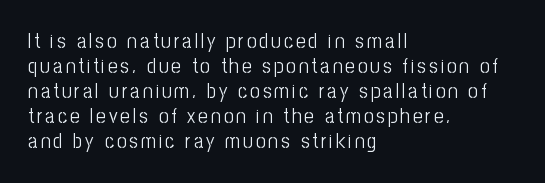
The image shows 21 px text type, upright; set left-aligned, line spacing 1.19x, not underlined.
